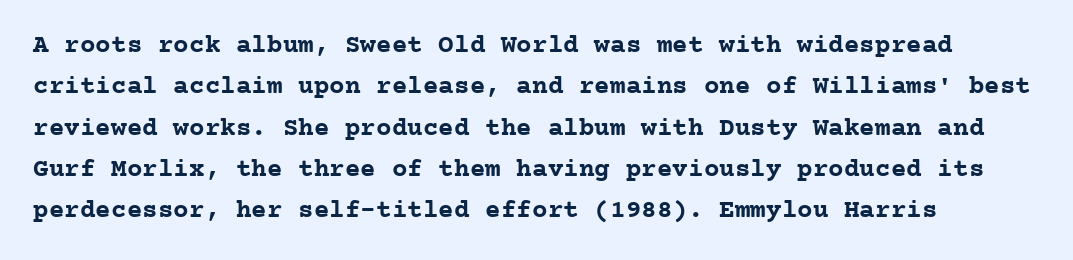
Descenders are the only things crossing below the line. Honestly, the row spacing looks completely unremarkable. The font is running at its bold setting. Inter-character spacing is left at the font's built-in metrics. Vertical strokes here are truly vertical.
